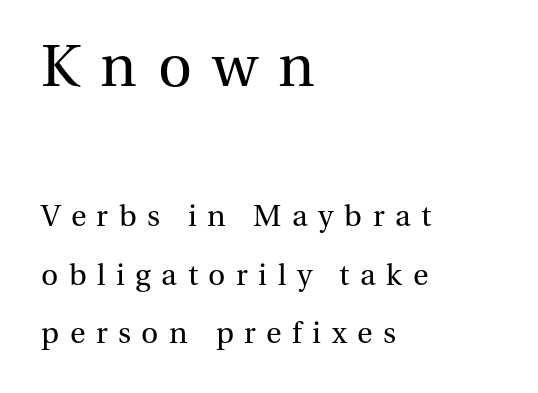
The image shows 59 px regular-weight serif type, upright; set left-aligned, loose line spacing (1.95x), unusually wide letter spacing (+0.35 em), not underlined; the first (top) block is 1.97x larger; medium stroke contrast and a medium x-height.
